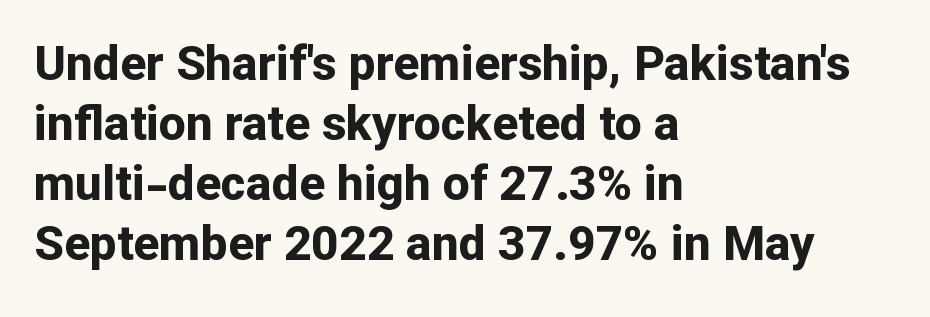
{"serif": "no", "italic": "no", "bold": "yes", "weight": "bold", "width": "normal", "stroke_contrast": "low", "x_height": "medium", "monospaced": "no", "underline": "no", "align": "left", "line_spacing": "normal", "line_spacing_ratio": 1.25, "letter_spacing": "normal", "letter_spacing_em": 0.0, "glyph_px": 48}
